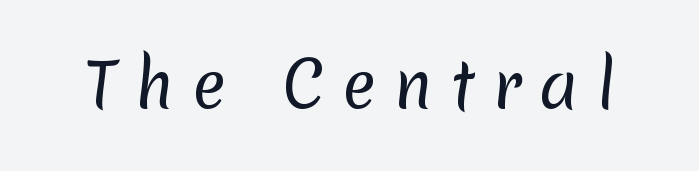
The image shows 62 px regular-weight sans-serif type; set unusually wide letter spacing (+0.29 em), not underlined; low stroke contrast and a medium x-height.
